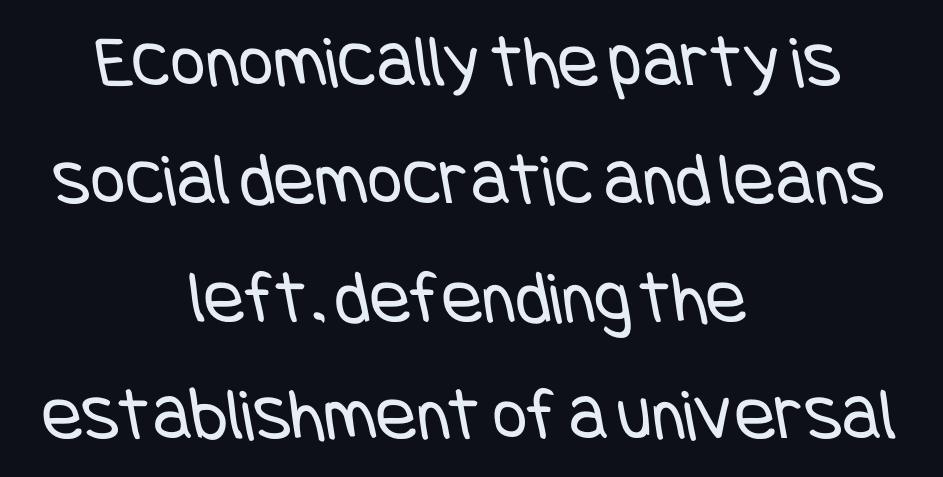
Q: Is the text bold? A: No.
Q: Is the typeface a serif or a sans-serif typeface? A: Sans-serif.
Q: Is the text underlined? A: No.
Q: How is the paragraph aligned? A: Centered.
Q: Is the spacing between letters normal or unusually wide? A: Normal.
Q: Is the spacing between lines tight, normal or loose? A: Normal.
Q: Width (condensed, normal, or wide)? A: Condensed.
Q: Stroke contrast? A: Low.
Q: x-height? A: Large.
